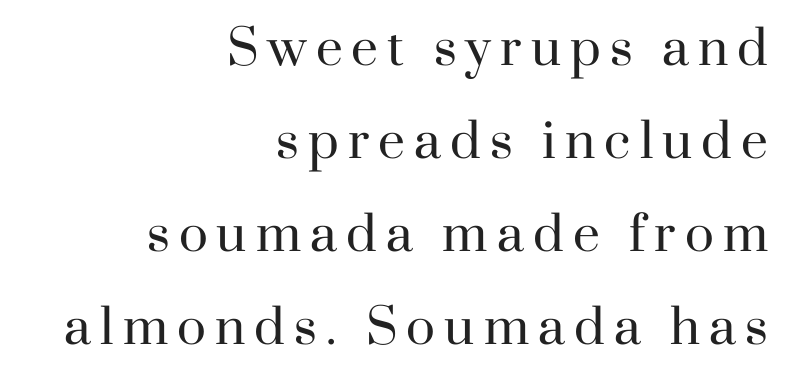
{"serif": "yes", "italic": "no", "bold": "no", "weight": "regular", "width": "normal", "stroke_contrast": "high", "x_height": "small", "monospaced": "no", "underline": "no", "align": "right", "line_spacing": "loose", "line_spacing_ratio": 1.94, "glyph_px": 48}
